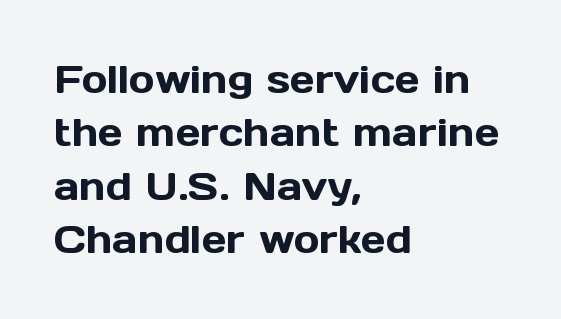
{"serif": "no", "italic": "no", "width": "normal", "x_height": "medium", "monospaced": "no", "underline": "no", "align": "left", "line_spacing": "normal", "line_spacing_ratio": 1.37, "letter_spacing": "normal", "letter_spacing_em": 0.0, "glyph_px": 39}
